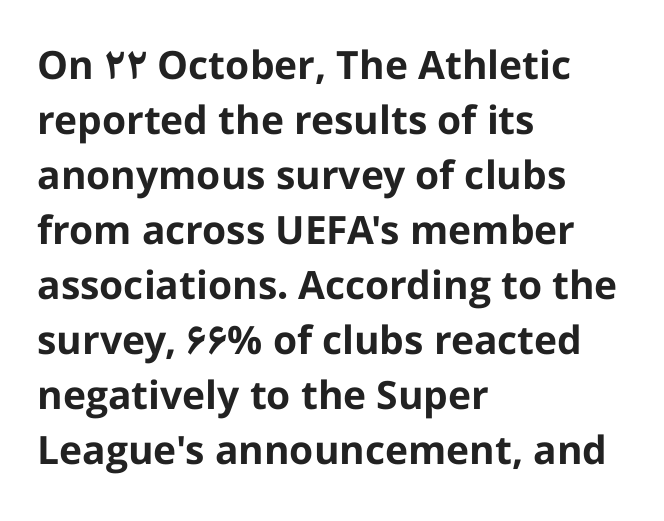
The image shows 39 px bold sans-serif type, upright; set left-aligned, normal line spacing (1.41x), normal letter spacing, not underlined; low stroke contrast and a medium x-height.
